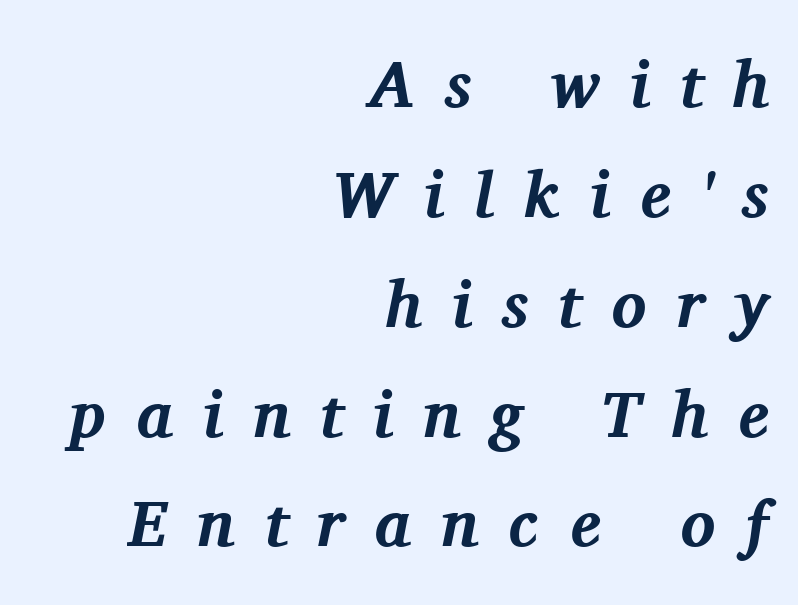
The image shows 65 px bold serif type, italic (leaning right); set right-aligned, normal line spacing (1.69x), unusually wide letter spacing (+0.46 em), not underlined; medium stroke contrast and a medium x-height.
